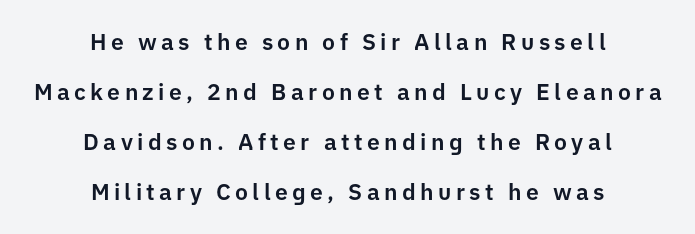
{"italic": "no", "underline": "no", "align": "center", "line_spacing": "loose", "line_spacing_ratio": 2.18, "glyph_px": 23}
